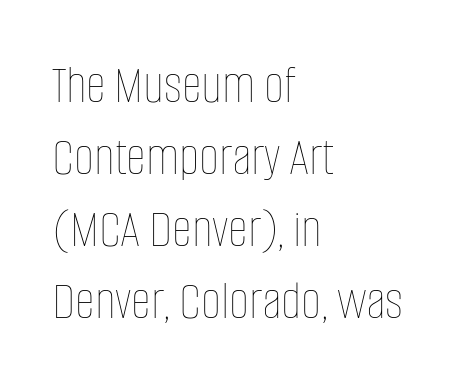
Do the letters lean? They stand straight. Horizontal bands of white between lines are of average thickness. These lines stack with their left ends in a neat column. Tracking here is standard; glyphs follow each other at the usual distance. This reads as an unemphasized weight, regular at the heaviest. Glance below the letters and you will spot only blank space.
